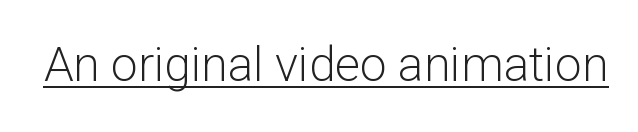
{"serif": "no", "italic": "no", "bold": "no", "weight": "light", "width": "normal", "stroke_contrast": "low", "x_height": "medium", "monospaced": "no", "underline": "yes", "letter_spacing": "normal", "letter_spacing_em": 0.0, "glyph_px": 48}
